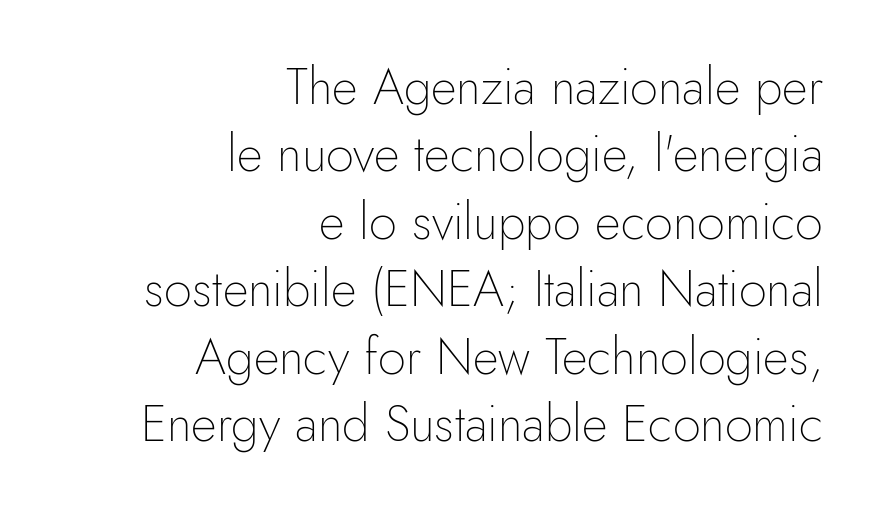
Q: Is the text bold? A: No.
Q: Is the text italic (slanted)? A: No, it is upright.
Q: Is the typeface a serif or a sans-serif typeface? A: Sans-serif.
Q: Is the text underlined? A: No.
Q: How is the paragraph aligned? A: Right-aligned.
Q: Is the spacing between letters normal or unusually wide? A: Normal.
Q: Is the spacing between lines tight, normal or loose? A: Normal.
Q: Width (condensed, normal, or wide)? A: Normal.
Q: Stroke contrast? A: Low.
Q: x-height? A: Small.
Q: Monospaced? A: No.
